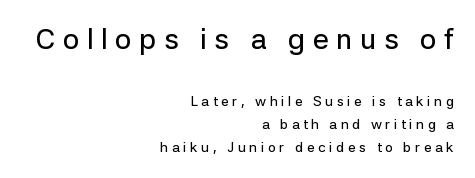
The image shows 29 px sans-serif type, upright; set right-aligned, normal line spacing (1.65x), unusually wide letter spacing (+0.25 em), not underlined; the first (top) block is 2.07x larger; low stroke contrast and a medium x-height.
